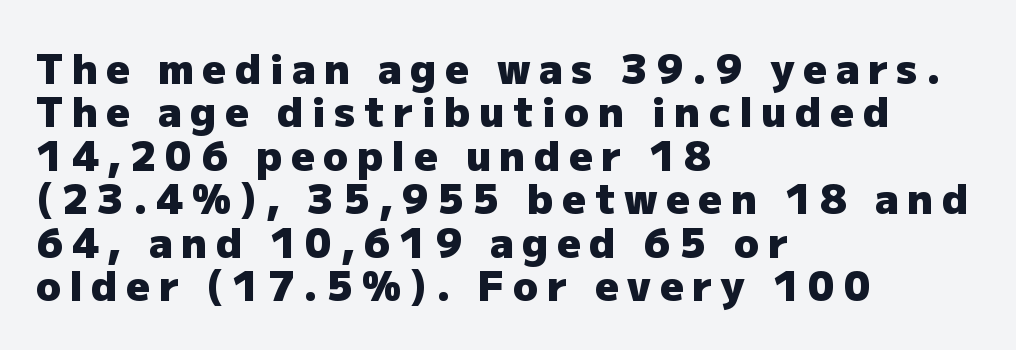
Compared with typical paragraphs, the rows here are closer together. Observe the wide spacing: letters keep a clear distance from each other. Teacher's note: observe the even left margin — that is flush-left alignment. A bare baseline throughout the passage. Bold? Absolutely — the strokes are thick and heavy. No italicization has been applied; the sample stays upright.
